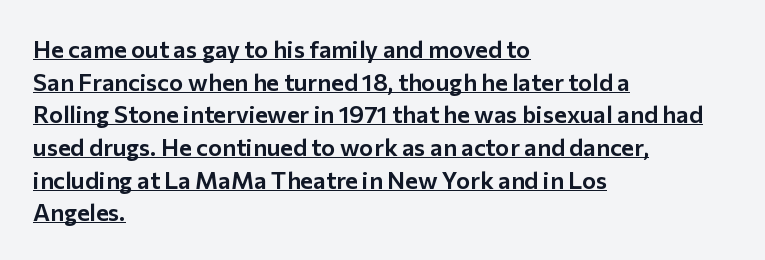
{"italic": "no", "underline": "yes", "align": "left", "line_spacing": "normal", "line_spacing_ratio": 1.36, "letter_spacing": "normal", "letter_spacing_em": 0.0, "glyph_px": 24}
